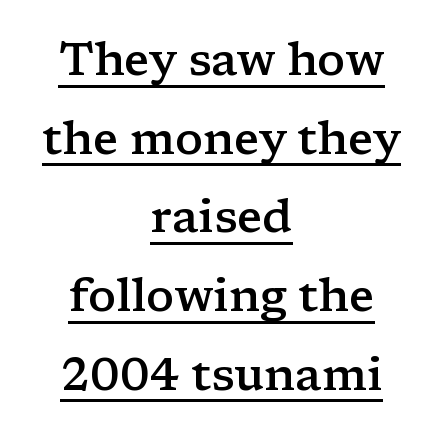
The image shows 46 px semibold, wide serif type, upright; set centered, line spacing 1.71x, normal letter spacing, underlined; low stroke contrast and a medium x-height.
